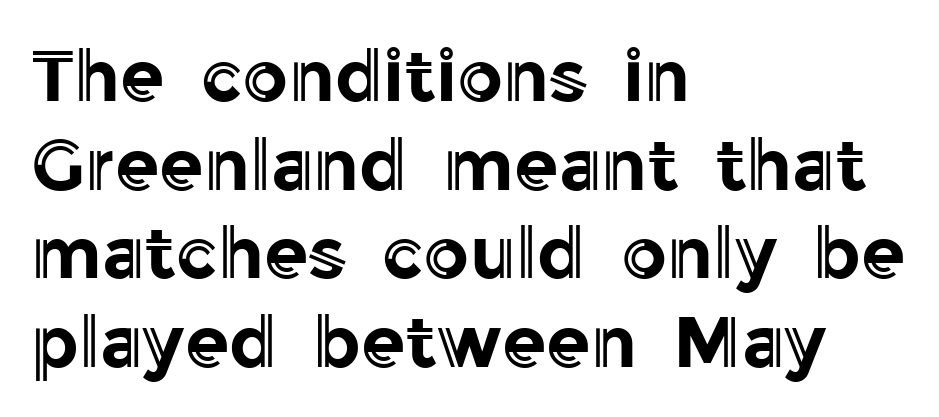
Short and long lines alike share a common starting point at left. You could call the tracking neutral — neither tight nor loose. This sample has the flowing, uneven cadence of proportional lettering. When letters stand straight like this, we call the style roman or upright. The strip under each line holds only bare page.
